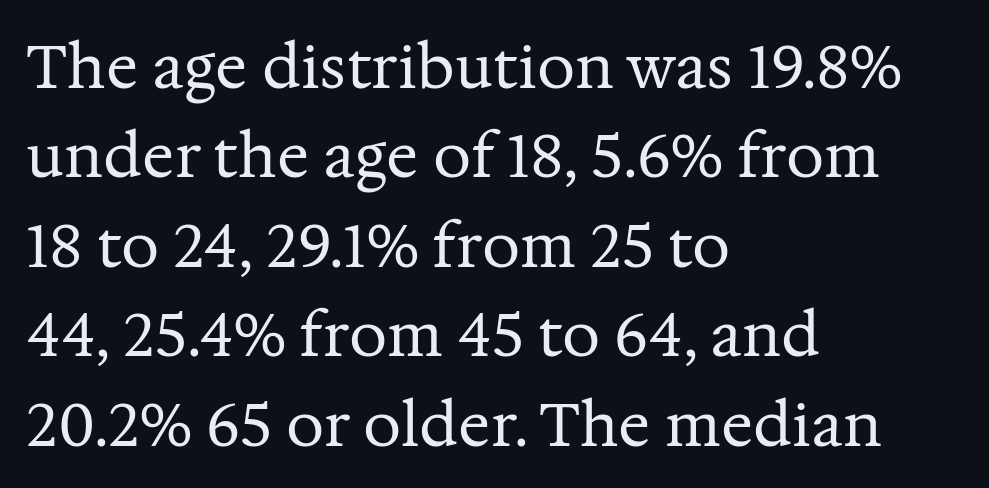
The image shows 60 px regular-weight serif type, upright; set left-aligned, normal line spacing (1.49x), normal letter spacing, not underlined; medium stroke contrast and a medium x-height.
